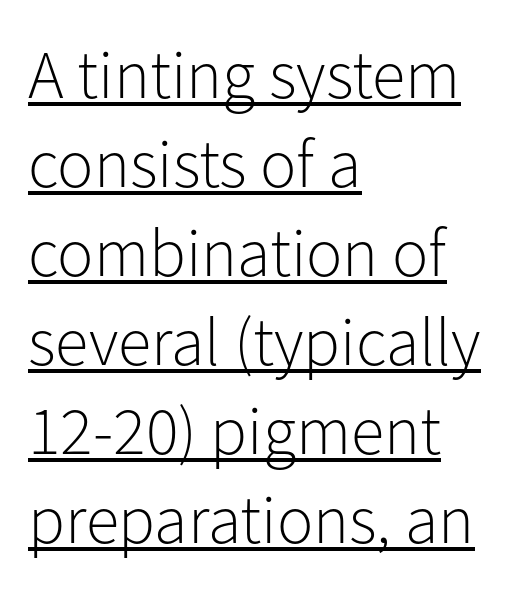
{"serif": "no", "italic": "no", "bold": "no", "weight": "light", "width": "normal", "stroke_contrast": "low", "x_height": "medium", "monospaced": "no", "underline": "yes", "align": "left", "line_spacing": "normal", "line_spacing_ratio": 1.31, "letter_spacing": "normal", "letter_spacing_em": 0.0, "glyph_px": 68}
